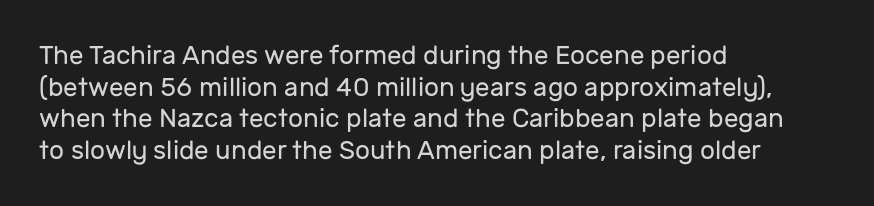
{"italic": "no", "bold": "no", "underline": "no", "align": "left", "line_spacing_ratio": 1.22, "letter_spacing": "normal", "letter_spacing_em": 0.0, "glyph_px": 26}
